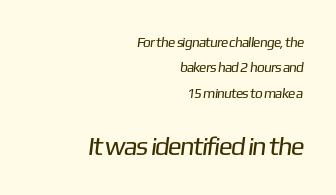
One-word summary of the alignment: right. A bare baseline throughout the passage. The characters are drawn with everyday or finer stroke widths. Short note: letters normally spaced. Type size steps up from the first block to the second.
